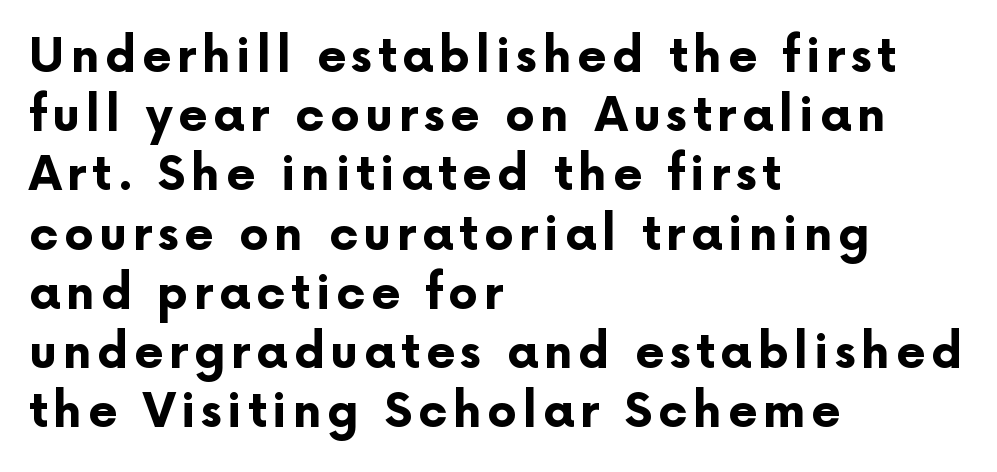
{"serif": "no", "italic": "no", "bold": "yes", "weight": "bold", "width": "normal", "stroke_contrast": "low", "x_height": "medium", "monospaced": "no", "underline": "no", "align": "left", "line_spacing": "normal", "line_spacing_ratio": 1.26, "glyph_px": 47}
